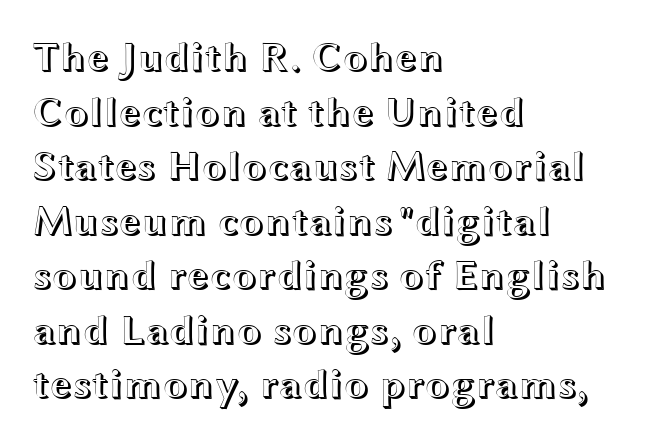
Q: Is the text italic (slanted)? A: No, it is upright.
Q: Is the text underlined? A: No.
Q: How is the paragraph aligned? A: Left-aligned.
Q: Is the spacing between letters normal or unusually wide? A: Normal.
Q: Is the spacing between lines tight, normal or loose? A: Normal.
Q: Width (condensed, normal, or wide)? A: Wide.
Q: x-height? A: Medium.
Q: Monospaced? A: No.
